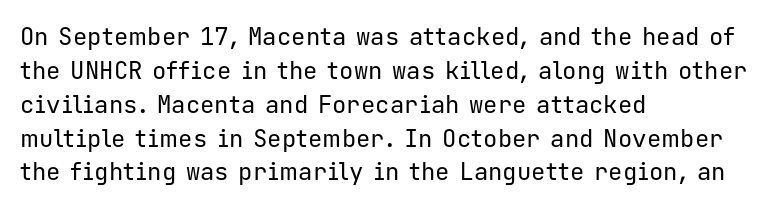
The image shows 24 px text type, upright; set left-aligned, normal line spacing (1.41x), normal letter spacing, not underlined.
